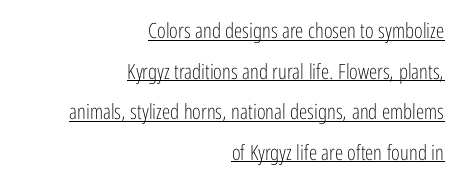
The cut favours lightness, reaching ordinary text weight at its darkest. Observe the ordinary spacing: letters are neighbours, not strangers. A baseline rule has been typeset under these characters. Reading down the column, the eye jumps a long way to each next line. Do the letters lean? They stand straight. Typeset ragged left — the right edge is the straight one.
